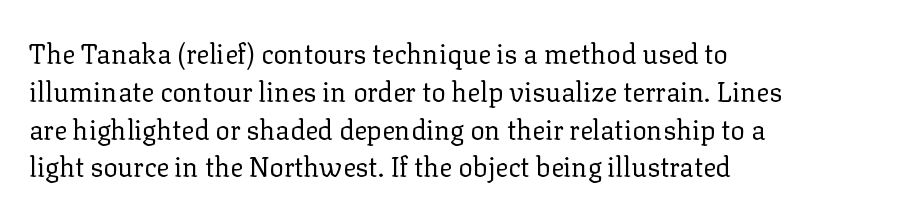
The image shows 27 px text type, upright; set left-aligned, normal line spacing (1.4x), normal letter spacing, not underlined.
